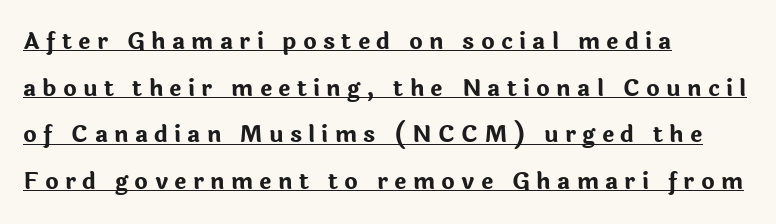
The image shows 23 px bold type, upright; set left-aligned, loose line spacing (2.03x), unusually wide letter spacing (+0.27 em), underlined.
